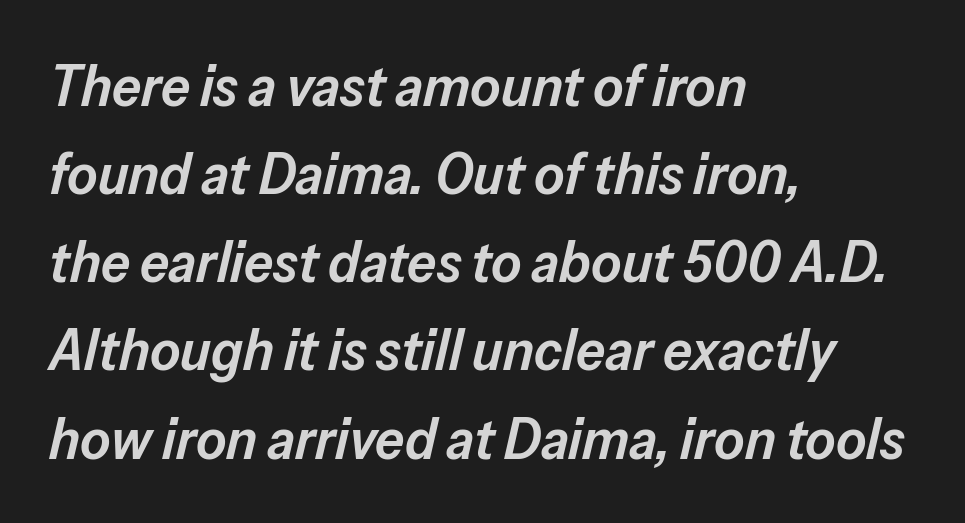
{"italic": "yes", "lean": "right", "slant_degrees": 13, "bold": "semi", "weight": "semibold", "width": "normal", "stroke_contrast": "low", "x_height": "medium", "monospaced": "no", "underline": "no", "align": "left", "line_spacing": "normal", "line_spacing_ratio": 1.52, "letter_spacing": "normal", "letter_spacing_em": 0.0, "glyph_px": 58}
